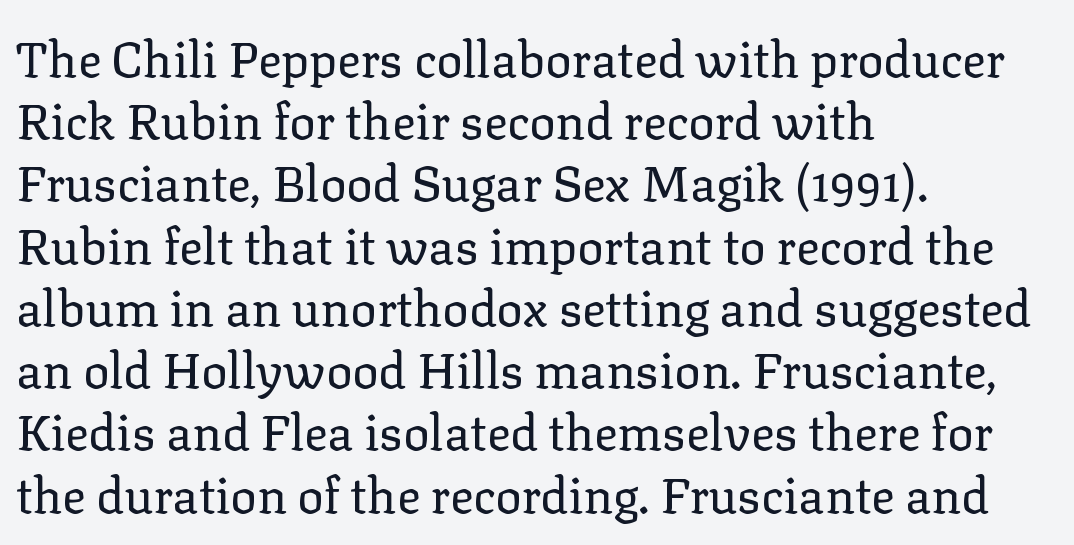
Bare-footed words on every line. Vertically, the passage feels balanced, rows spaced as you'd expect. The face used here is proportionally spaced, like ordinary book or web type. The face used here is rendered with its standard letterfit. Caption: multi-line text, flush left, ragged right. This sample uses a serif face.
